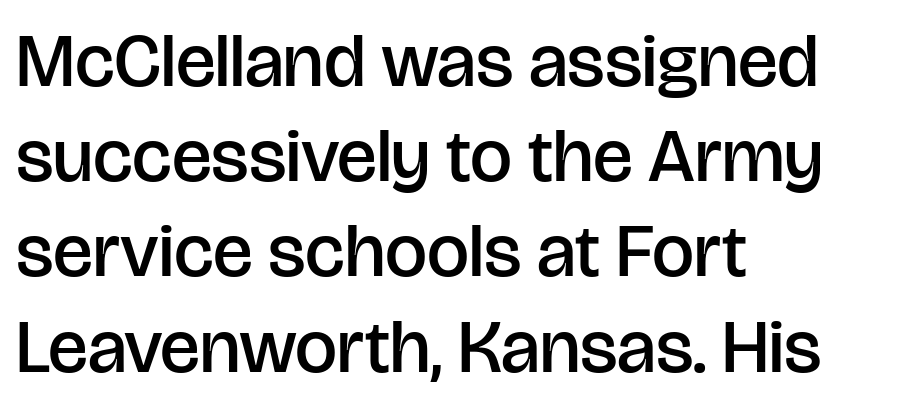
Q: Is the text bold? A: Semi-bold.
Q: Is the text italic (slanted)? A: No, it is upright.
Q: Is the typeface a serif or a sans-serif typeface? A: Sans-serif.
Q: Is the text underlined? A: No.
Q: How is the paragraph aligned? A: Left-aligned.
Q: Is the spacing between letters normal or unusually wide? A: Normal.
Q: Is the spacing between lines tight, normal or loose? A: Normal.
Q: Width (condensed, normal, or wide)? A: Normal.
Q: Stroke contrast? A: Low.
Q: x-height? A: Large.
Q: Monospaced? A: No.
